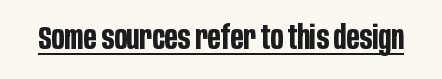
The image shows 33 px bold, condensed sans-serif type, upright; set normal letter spacing, underlined; low stroke contrast and a large x-height.
